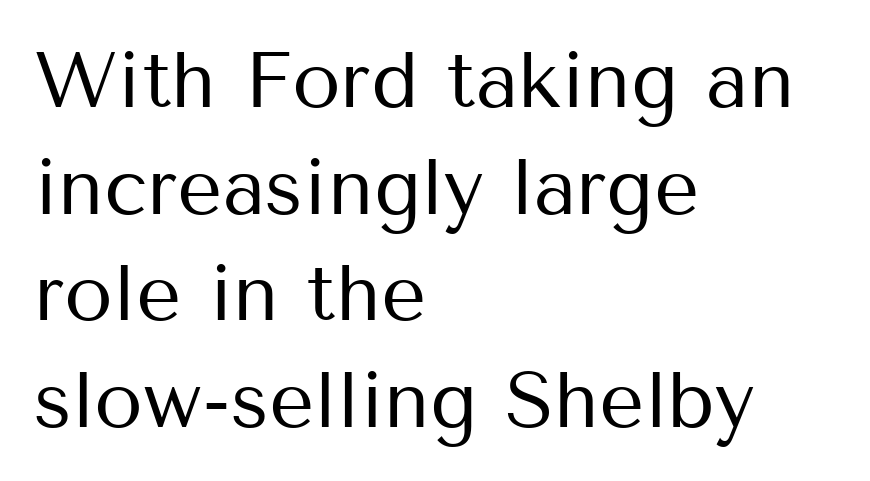
Q: Is the text bold? A: No.
Q: Is the text italic (slanted)? A: No, it is upright.
Q: Is the typeface a serif or a sans-serif typeface? A: Sans-serif.
Q: Is the text underlined? A: No.
Q: How is the paragraph aligned? A: Left-aligned.
Q: Is the spacing between letters normal or unusually wide? A: Normal.
Q: Is the spacing between lines tight, normal or loose? A: Normal.
Q: Width (condensed, normal, or wide)? A: Normal.
Q: Stroke contrast? A: Medium.
Q: x-height? A: Medium.
Q: Monospaced? A: No.
